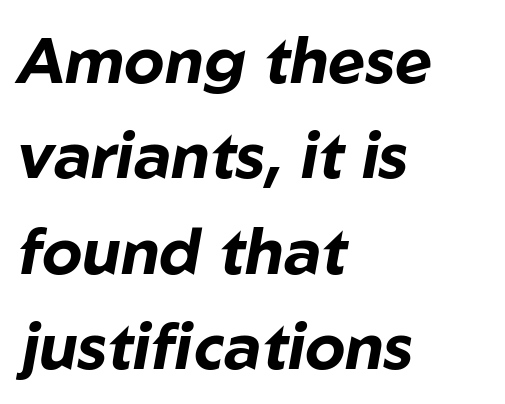
{"italic": "yes", "lean": "right", "slant_degrees": 10, "bold": "yes", "weight": "bold", "width": "normal", "stroke_contrast": "low", "x_height": "medium", "monospaced": "no", "underline": "no", "align": "left", "line_spacing": "normal", "line_spacing_ratio": 1.49, "letter_spacing": "normal", "letter_spacing_em": 0.0, "glyph_px": 64}
